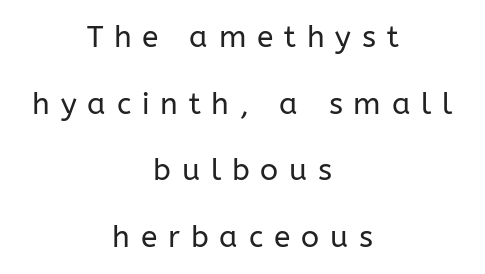
The image shows 30 px regular-weight sans-serif type, upright; set centered, loose line spacing (2.22x), unusually wide letter spacing (+0.36 em), not underlined; low stroke contrast and a medium x-height.
